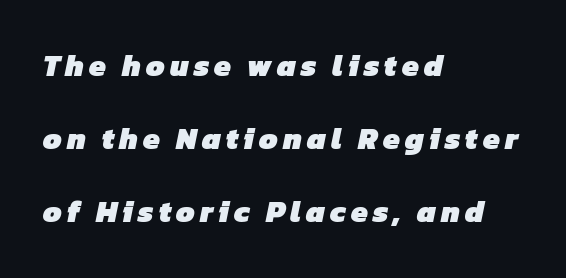
{"serif": "no", "bold": "yes", "weight": "heavy", "width": "normal", "stroke_contrast": "low", "x_height": "medium", "monospaced": "no", "underline": "no", "align": "left", "line_spacing": "loose", "line_spacing_ratio": 2.44, "glyph_px": 30}
